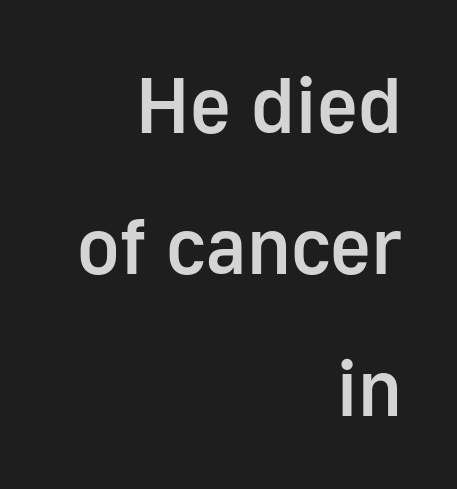
Q: Is the text bold? A: Semi-bold.
Q: Is the text italic (slanted)? A: No, it is upright.
Q: Is the typeface a serif or a sans-serif typeface? A: Sans-serif.
Q: Is the text underlined? A: No.
Q: How is the paragraph aligned? A: Right-aligned.
Q: Is the spacing between letters normal or unusually wide? A: Normal.
Q: Width (condensed, normal, or wide)? A: Normal.
Q: Stroke contrast? A: Low.
Q: x-height? A: Medium.
Q: Monospaced? A: No.
